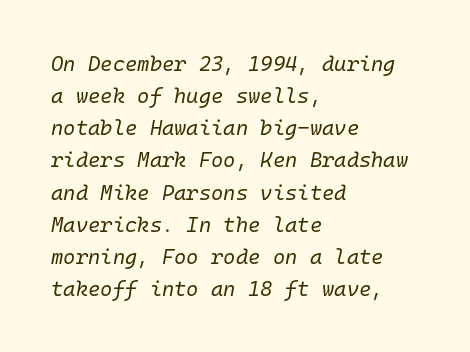
The image shows 21 px text type, italic (leaning right); set left-aligned, normal line spacing (1.53x), normal letter spacing, not underlined.
